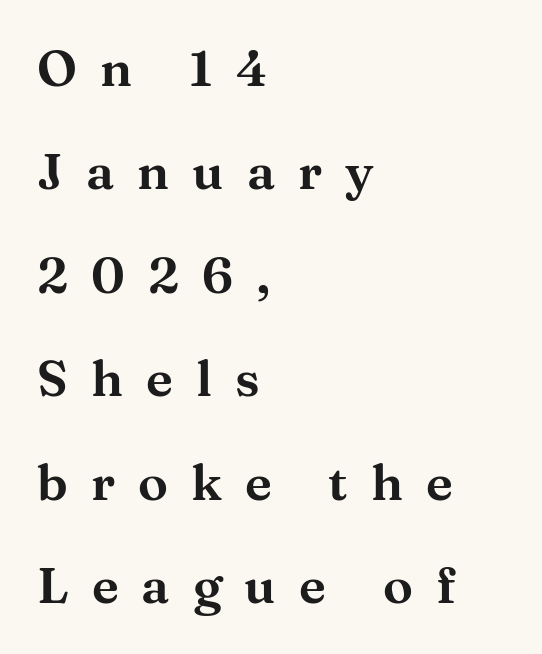
Q: Is the text italic (slanted)? A: No, it is upright.
Q: Is the typeface a serif or a sans-serif typeface? A: Serif.
Q: Is the text underlined? A: No.
Q: How is the paragraph aligned? A: Left-aligned.
Q: Is the spacing between letters normal or unusually wide? A: Unusually wide.
Q: Is the spacing between lines tight, normal or loose? A: Loose.
Q: Width (condensed, normal, or wide)? A: Wide.
Q: Stroke contrast? A: Medium.
Q: x-height? A: Medium.
Q: Monospaced? A: No.
